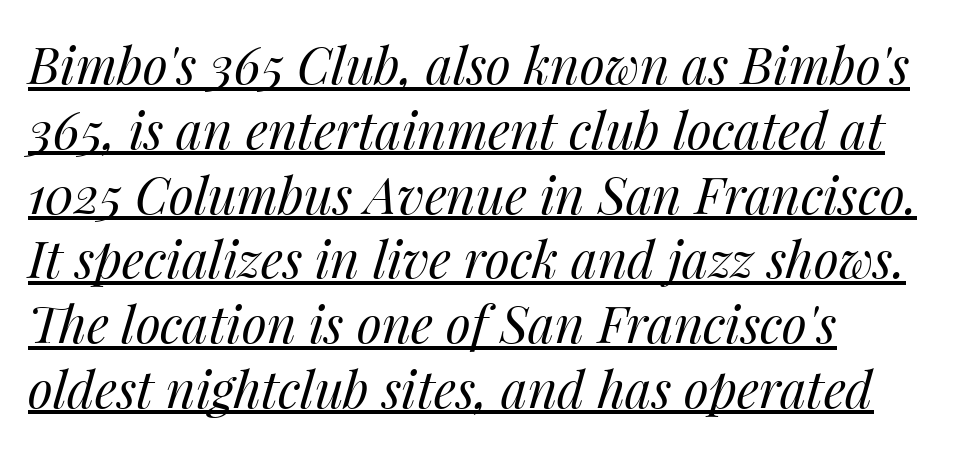
{"italic": "yes", "lean": "right", "slant_degrees": 14, "bold": "no", "weight": "regular", "width": "normal", "stroke_contrast": "medium", "x_height": "medium", "monospaced": "no", "underline": "yes", "align": "left", "line_spacing": "normal", "line_spacing_ratio": 1.27, "letter_spacing": "normal", "letter_spacing_em": 0.0, "glyph_px": 51}
